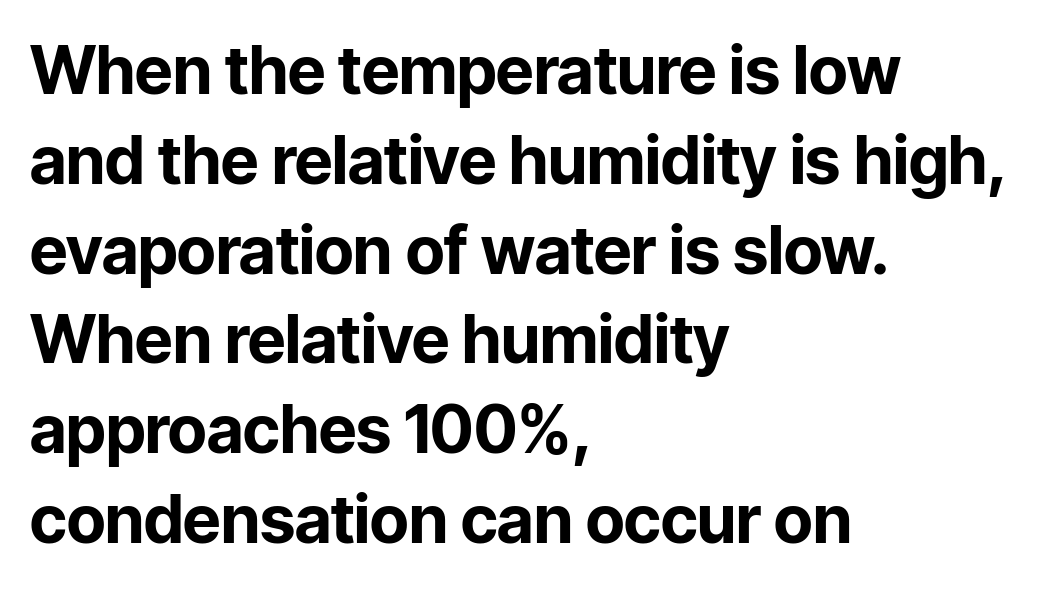
The image shows 66 px bold sans-serif type, upright; set left-aligned, normal line spacing (1.36x), normal letter spacing, not underlined; low stroke contrast and a medium x-height.
